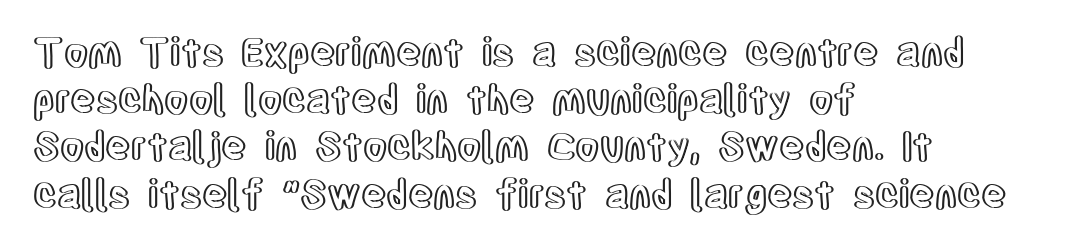
The letters sit at their default tracking, neither squeezed nor spread. Clear beneath every line of the passage. The axis of the letterforms is exactly vertical. The face used here is proportionally spaced, like ordinary book or web type.
